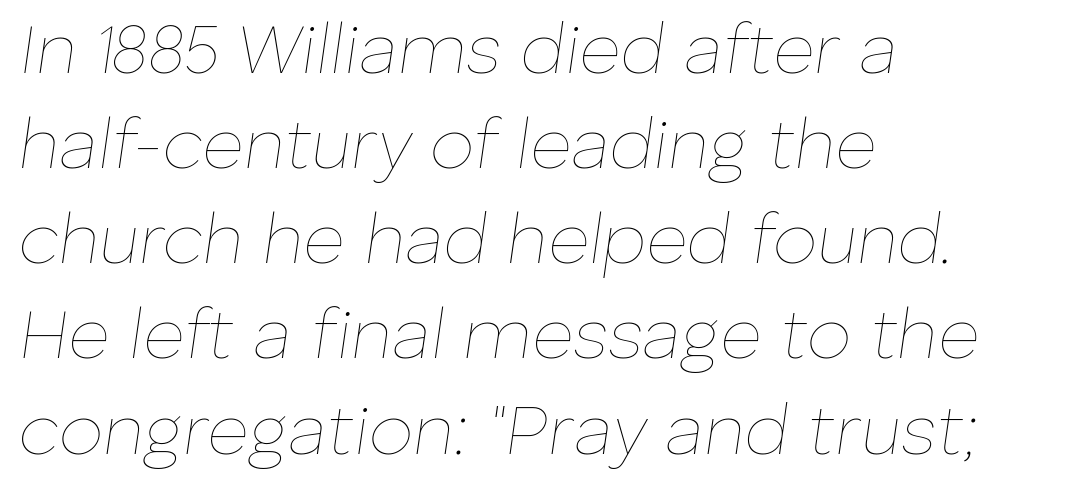
Q: Is the text bold? A: No.
Q: Is the text italic (slanted)? A: Yes, it leans right by about 8 degrees.
Q: Is the text underlined? A: No.
Q: How is the paragraph aligned? A: Left-aligned.
Q: Is the spacing between letters normal or unusually wide? A: Normal.
Q: Is the spacing between lines tight, normal or loose? A: Normal.
Q: Width (condensed, normal, or wide)? A: Normal.
Q: Stroke contrast? A: Low.
Q: x-height? A: Medium.
Q: Monospaced? A: No.
